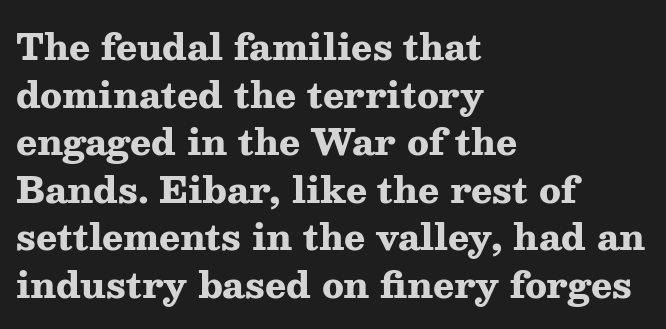
{"serif": "yes", "italic": "no", "bold": "yes", "weight": "heavy", "width": "wide", "stroke_contrast": "medium", "x_height": "medium", "monospaced": "no", "underline": "no", "align": "left", "line_spacing": "normal", "line_spacing_ratio": 1.36, "letter_spacing": "normal", "letter_spacing_em": 0.0, "glyph_px": 35}
